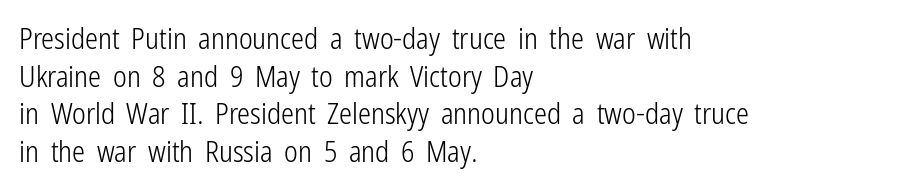
Descender tails drop into unmarked territory. This sample has the flowing, uneven cadence of proportional lettering. Upright lettering throughout. What's the leading like? Ordinary, nothing unusual. Standard letterfit; no display-style spreading of the glyphs. To sum up the face: it is a sans, with no serifs.
